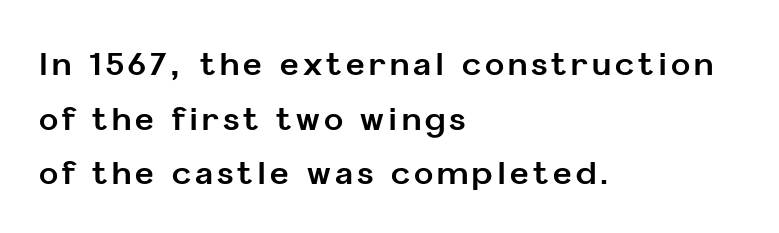
Q: Is the text bold? A: Yes.
Q: Is the text italic (slanted)? A: No, it is upright.
Q: Is the typeface a serif or a sans-serif typeface? A: Sans-serif.
Q: Is the text underlined? A: No.
Q: How is the paragraph aligned? A: Left-aligned.
Q: Width (condensed, normal, or wide)? A: Normal.
Q: Stroke contrast? A: Low.
Q: x-height? A: Medium.
Q: Monospaced? A: No.
